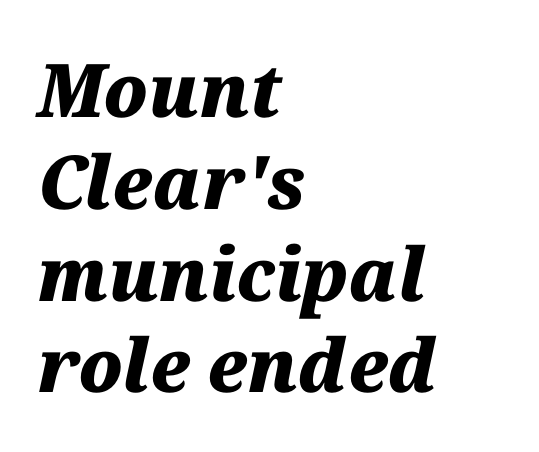
{"italic": "yes", "lean": "right", "slant_degrees": 12, "bold": "yes", "weight": "heavy", "width": "normal", "stroke_contrast": "medium", "x_height": "medium", "monospaced": "no", "underline": "no", "align": "left", "line_spacing_ratio": 1.24, "letter_spacing": "normal", "letter_spacing_em": 0.0, "glyph_px": 74}
